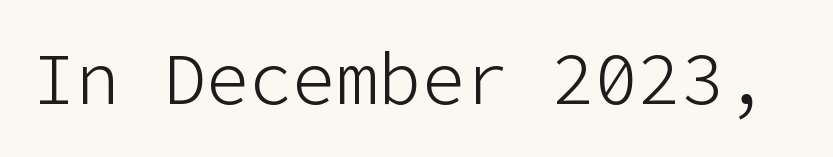
Honestly, the letter spacing is just normal — you wouldn't notice it. The passage shown is typeset with a sans-serif family. Is the type heavy? It reads as light-to-regular instead. Any mark beneath the type? The region is blank. Every stem runs plumb, perpendicular to the baseline.
